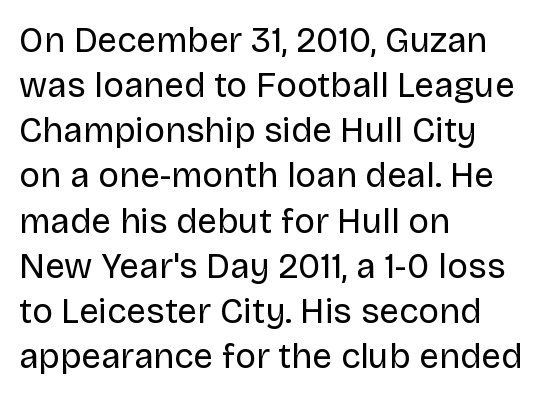
The image shows 35 px regular-weight sans-serif type, upright; set left-aligned, normal line spacing (1.29x), normal letter spacing, not underlined; low stroke contrast and a large x-height.
